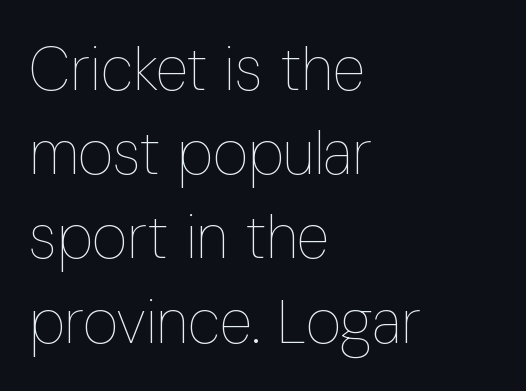
Does the copy run flush right? No — it runs flush left. Quick note: not italic, upright. Letter spacing: default. Each row of text sits above clean, open space. No heavy texture on the line: the type isn't bold.
